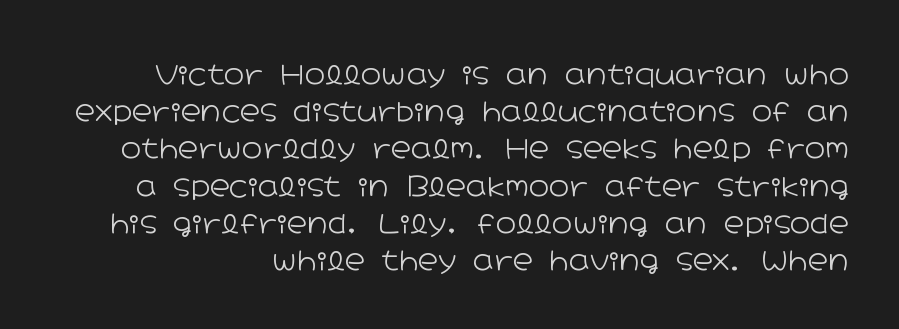
Q: Is the text bold? A: No.
Q: Is the text italic (slanted)? A: No, it is upright.
Q: Is the typeface a serif or a sans-serif typeface? A: Sans-serif.
Q: Is the text underlined? A: No.
Q: Is the spacing between letters normal or unusually wide? A: Normal.
Q: Is the spacing between lines tight, normal or loose? A: Normal.
Q: Width (condensed, normal, or wide)? A: Wide.
Q: Stroke contrast? A: Low.
Q: x-height? A: Medium.
Q: Monospaced? A: No.
